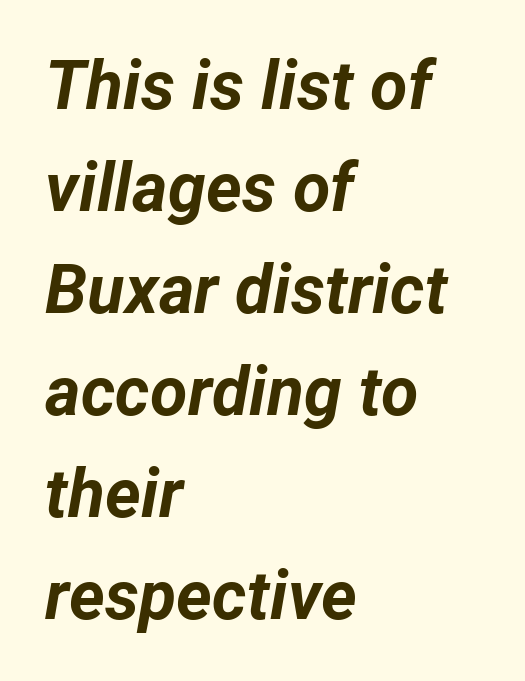
Q: Is the text bold? A: Yes.
Q: Is the text italic (slanted)? A: Yes, it leans right by about 12 degrees.
Q: Is the text underlined? A: No.
Q: How is the paragraph aligned? A: Left-aligned.
Q: Is the spacing between letters normal or unusually wide? A: Normal.
Q: Is the spacing between lines tight, normal or loose? A: Normal.
Q: Width (condensed, normal, or wide)? A: Normal.
Q: Stroke contrast? A: Low.
Q: x-height? A: Medium.
Q: Monospaced? A: No.
